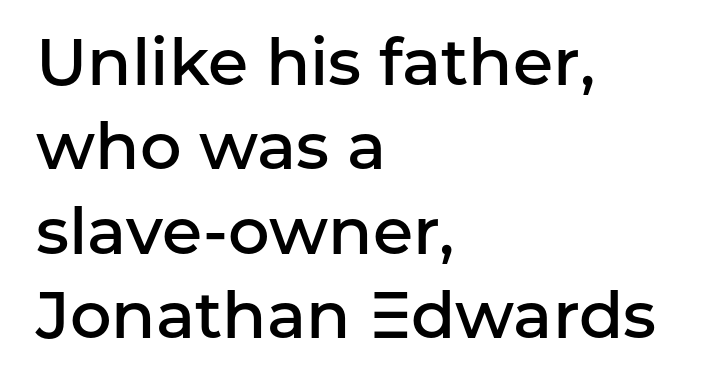
Q: Is the text bold? A: Semi-bold.
Q: Is the text italic (slanted)? A: No, it is upright.
Q: Is the typeface a serif or a sans-serif typeface? A: Sans-serif.
Q: Is the text underlined? A: No.
Q: How is the paragraph aligned? A: Left-aligned.
Q: Is the spacing between letters normal or unusually wide? A: Normal.
Q: Is the spacing between lines tight, normal or loose? A: Normal.
Q: Width (condensed, normal, or wide)? A: Normal.
Q: Stroke contrast? A: Low.
Q: x-height? A: Medium.
Q: Monospaced? A: No.
